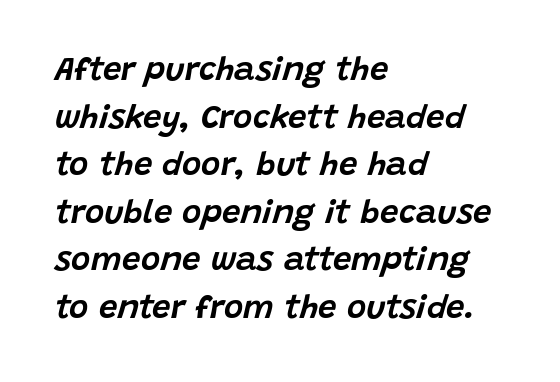
The image shows 33 px text type, italic (leaning right); set left-aligned, normal line spacing (1.44x), normal letter spacing, not underlined; low stroke contrast and a large x-height.
